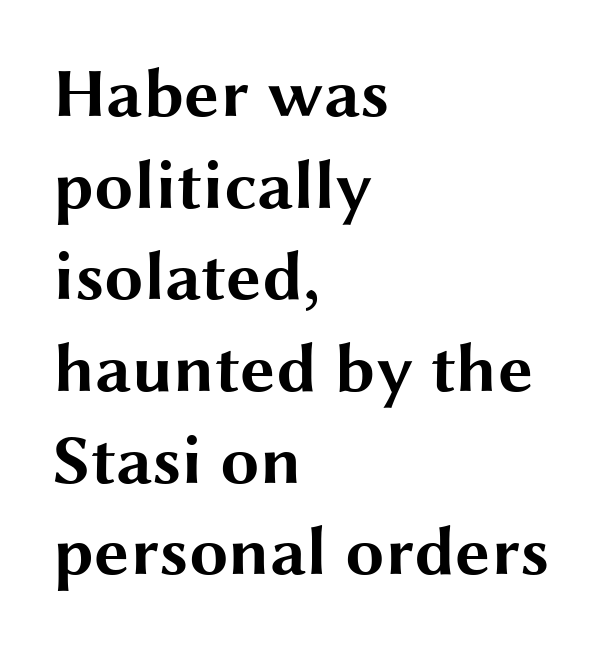
The image shows 70 px bold, wide sans-serif type, upright; set left-aligned, normal line spacing (1.31x), normal letter spacing, not underlined; medium stroke contrast and a medium x-height.
